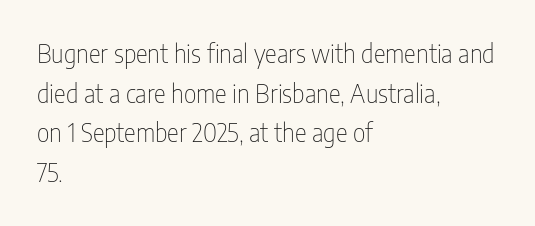
The image shows 25 px text type, upright; set left-aligned, normal line spacing (1.59x), normal letter spacing, not underlined.
